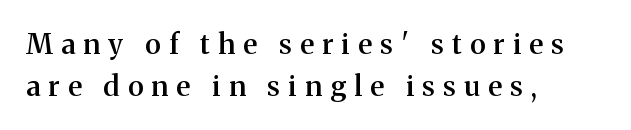
The image shows 28 px semibold serif type, upright; set left-aligned, normal line spacing (1.5x), unusually wide letter spacing (+0.3 em), not underlined; medium stroke contrast and a medium x-height.
